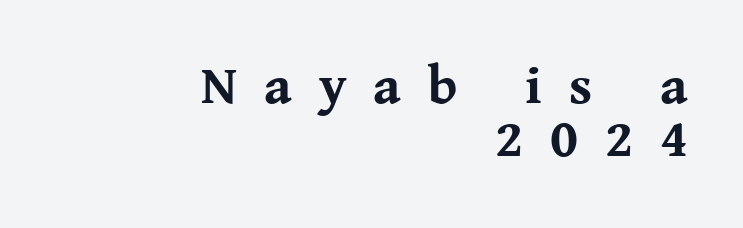
The image shows 54 px bold serif type, upright; set right-aligned, tight line spacing (0.99x), unusually wide letter spacing (+0.5 em), not underlined; medium stroke contrast and a medium x-height.
